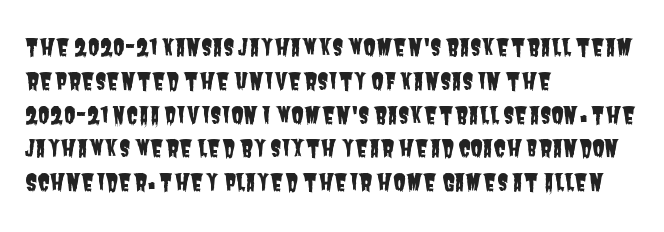
These lines are set flush left with a ragged right edge. The baseline area is clear. If you measured baseline to baseline, you'd find a middling distance. Observe the ordinary spacing: letters are neighbours, not strangers.
